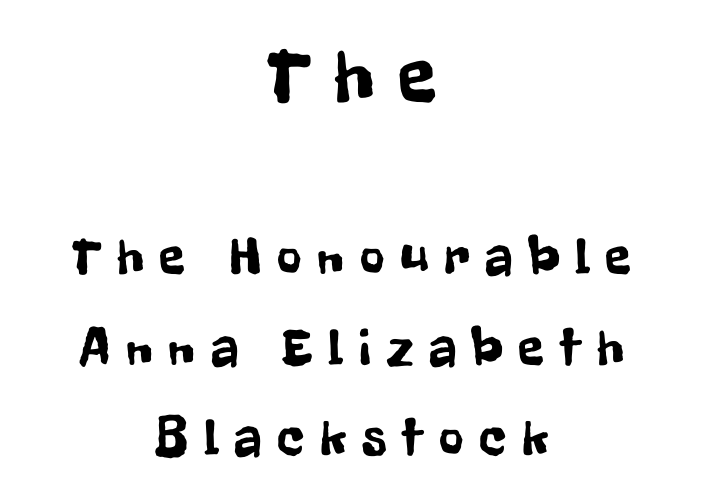
Do the characters align in a grid? No, the font is proportional. Top chunk: large. Bottom chunk: small. Rows of type keep a routine distance in the vertical direction. The gaps between neighbouring characters are conspicuously large. Check under the words: just untouched page. Unlike a traditional serif, this face leaves its strokes unadorned.
